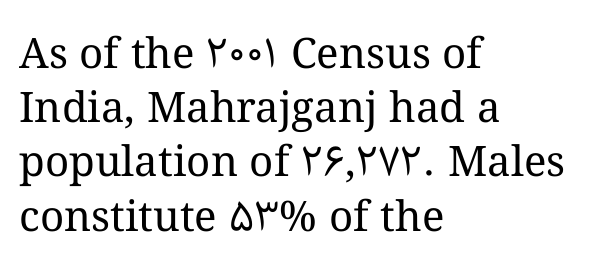
Q: Is the text bold? A: No.
Q: Is the text italic (slanted)? A: No, it is upright.
Q: Is the text underlined? A: No.
Q: How is the paragraph aligned? A: Left-aligned.
Q: Is the spacing between letters normal or unusually wide? A: Normal.
Q: Is the spacing between lines tight, normal or loose? A: Normal.
Q: Width (condensed, normal, or wide)? A: Normal.
Q: Stroke contrast? A: Medium.
Q: x-height? A: Medium.
Q: Monospaced? A: No.
